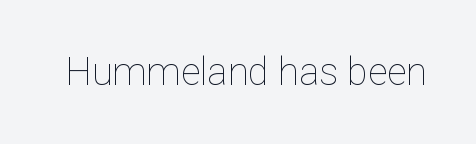
{"italic": "no", "bold": "no", "weight": "thin", "width": "normal", "stroke_contrast": "low", "x_height": "medium", "monospaced": "no", "underline": "no", "letter_spacing": "normal", "letter_spacing_em": 0.0, "glyph_px": 38}
